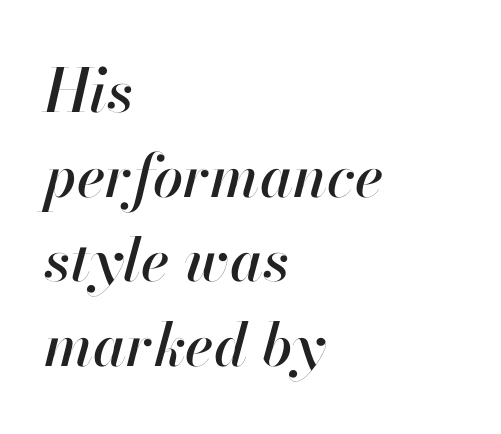
The image shows 60 px text type, italic (leaning right); set left-aligned, normal line spacing (1.41x), normal letter spacing, not underlined; high stroke contrast and a small x-height.
